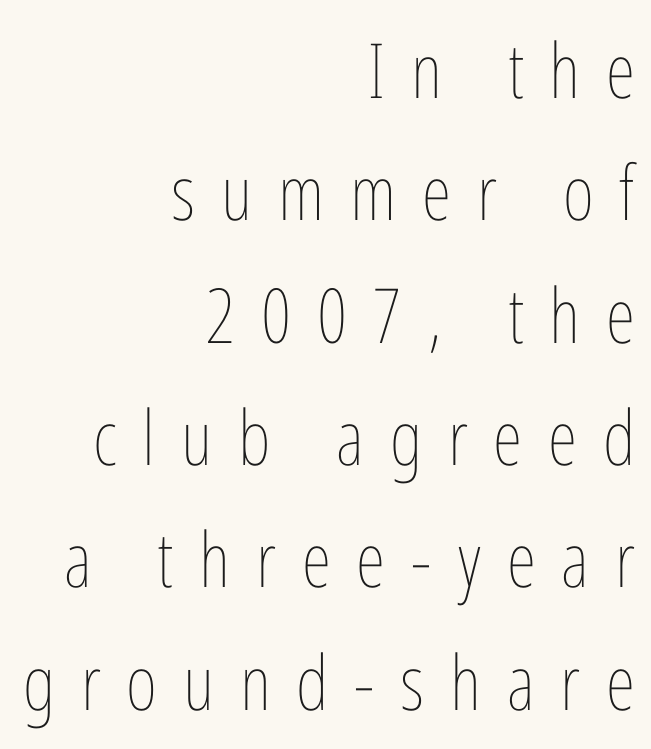
Descenders are the only things crossing below the line. Leading matches the norm, producing a regular column. These lines are rendered in a variable-pitch font. Characters remain perfectly vertical along every line. Compared with typical body copy, the letter spacing here is much looser. Stroke thickness stays within the range of a standard reading face or lighter.
